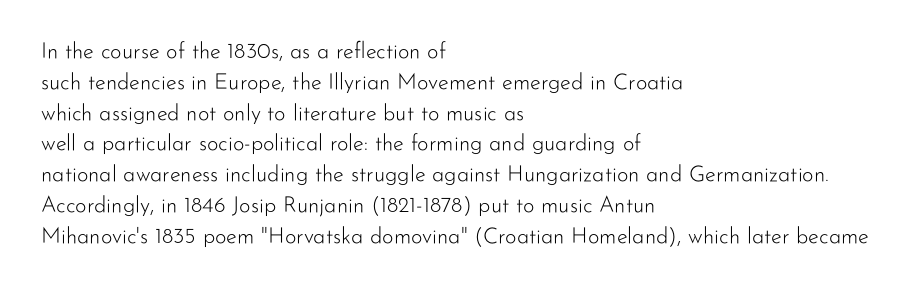
Summary of vertical rhythm: regular, with standard interline spacing. Short note: letters normally spaced. The font's upright variant was chosen for this text. Casual observation: everything's shoved over to the left.
